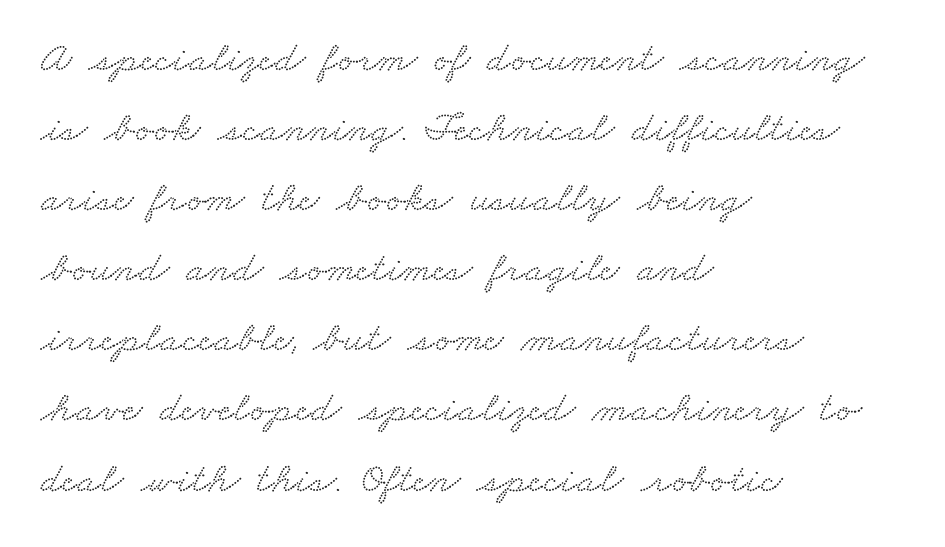
{"width": "wide", "stroke_contrast": "low", "x_height": "small", "monospaced": "no", "underline": "no", "align": "left", "line_spacing": "normal", "line_spacing_ratio": 1.63, "letter_spacing": "normal", "letter_spacing_em": 0.0, "glyph_px": 43}
